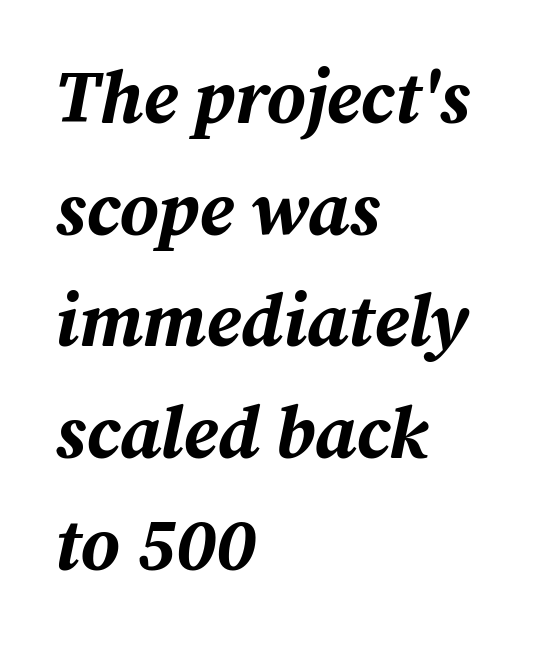
Q: Is the text bold? A: Yes.
Q: Is the text italic (slanted)? A: Yes, it leans right by about 12 degrees.
Q: Is the text underlined? A: No.
Q: How is the paragraph aligned? A: Left-aligned.
Q: Is the spacing between letters normal or unusually wide? A: Normal.
Q: Is the spacing between lines tight, normal or loose? A: Normal.
Q: Width (condensed, normal, or wide)? A: Normal.
Q: Stroke contrast? A: Medium.
Q: x-height? A: Medium.
Q: Monospaced? A: No.
